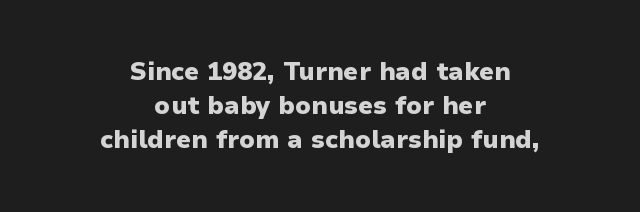
Q: Is the text bold? A: Yes.
Q: Is the text italic (slanted)? A: No, it is upright.
Q: Is the text underlined? A: No.
Q: How is the paragraph aligned? A: Centered.
Q: Is the spacing between letters normal or unusually wide? A: Normal.
Q: Is the spacing between lines tight, normal or loose? A: Normal.
